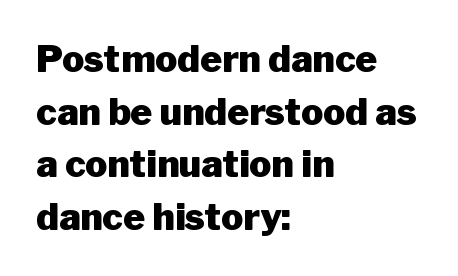
The image shows 37 px heavy sans-serif type, upright; set left-aligned, normal line spacing (1.42x), normal letter spacing, not underlined; low stroke contrast and a medium x-height.
